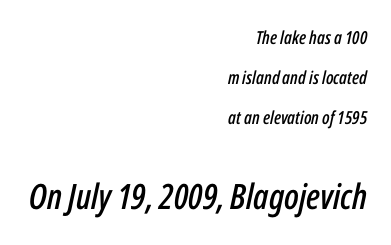
{"italic": "yes", "lean": "right", "slant_degrees": 12, "width": "condensed", "stroke_contrast": "low", "x_height": "medium", "monospaced": "no", "underline": "no", "align": "right", "line_spacing": "loose", "line_spacing_ratio": 2.21, "letter_spacing": "normal", "letter_spacing_em": 0.0, "larger_block": "second", "size_ratio": 1.94, "glyph_px": 35}
